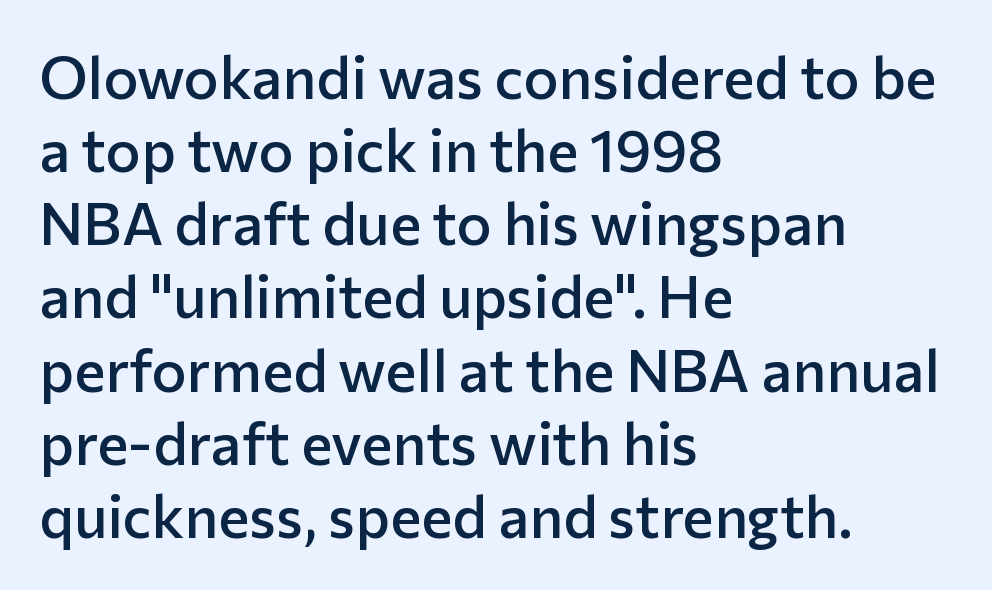
All the whitespace from short lines collects on the right. Tall strokes in this sample are plumb rather than angled. Between one letter and the next there's only the usual sliver of space. Nobody drew a line under any word here. On the weight axis this lands at semibold, roughly 600. Here the designer chose a conventional face with non-uniform glyph widths.
